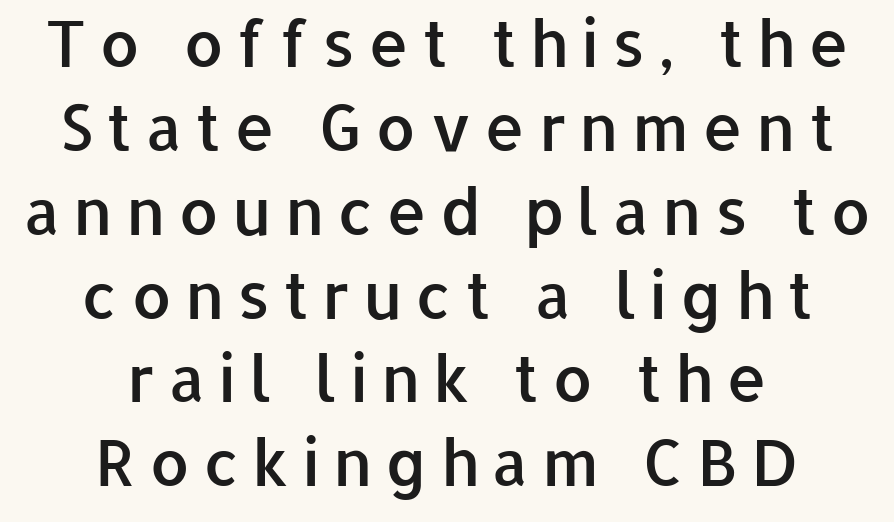
The sample has been set in demibold, a notch under bold. Varying glyph widths throughout — classic text-font behaviour. Honestly, there is no underline to notice here at all. This sample uses a sans-serif face. Interline gaps are of average width in this sample.
